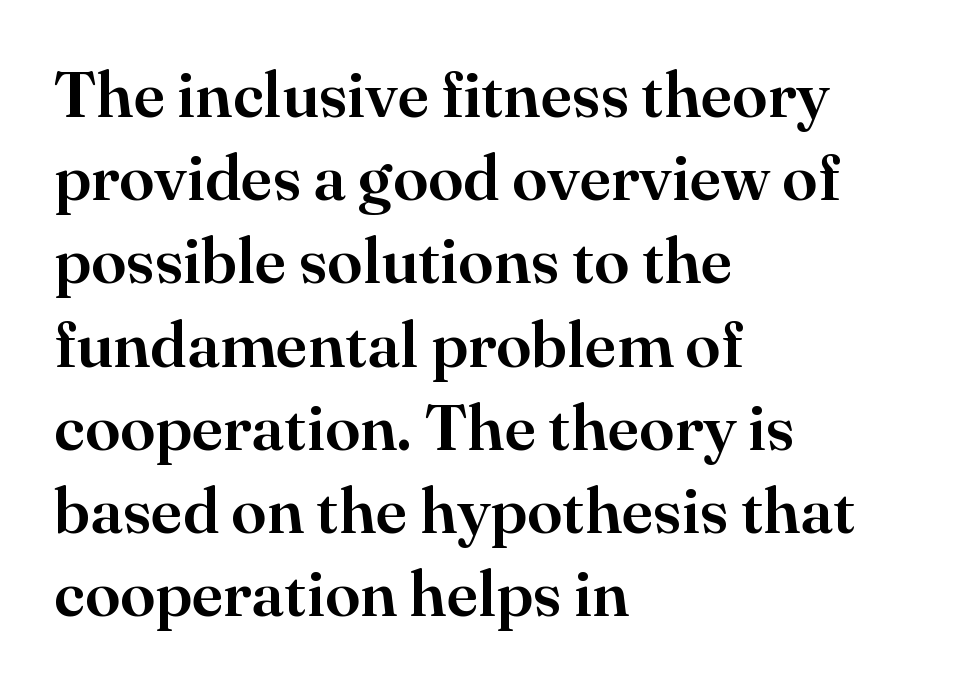
Tall strokes in this sample are plumb rather than angled. The face used here is seriffed, in the tradition of book romans. Here the designer chose a conventional face with non-uniform glyph widths. Unmarked baselines from the first word to the last. How would I describe the line gaps? Plain and ordinary. The text block is weighted toward the left margin, trailing off unevenly rightward.
